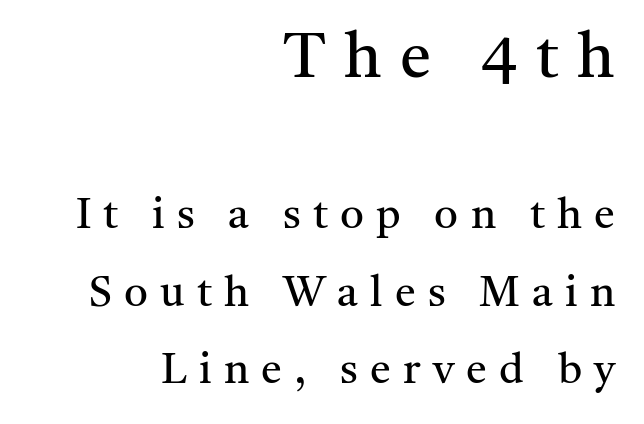
Typeset ragged left — the right edge is the straight one. Block one is the big one; block two sits smaller underneath. Descender tails drop into unmarked territory. Is there any slant? The stems are plumb. This sample uses expanded letter spacing, leaving extra air between glyphs.
